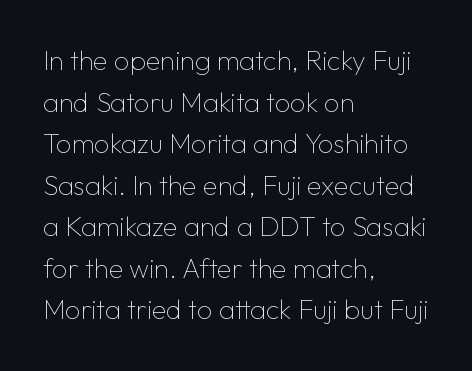
The image shows 27 px text type, upright; set left-aligned, normal line spacing (1.54x), normal letter spacing, not underlined.
